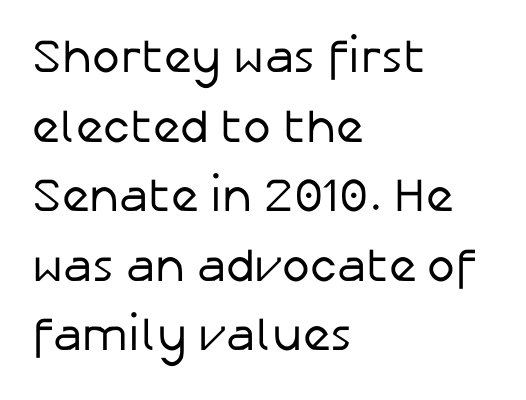
Examine the stroke ends and you'll find no serifs. The gap between lines stays unmarked. The font is comparable to plain body text, perhaps lighter. Varying glyph widths throughout — classic text-font behaviour. Left-aligned paragraph, ragged on the right.
